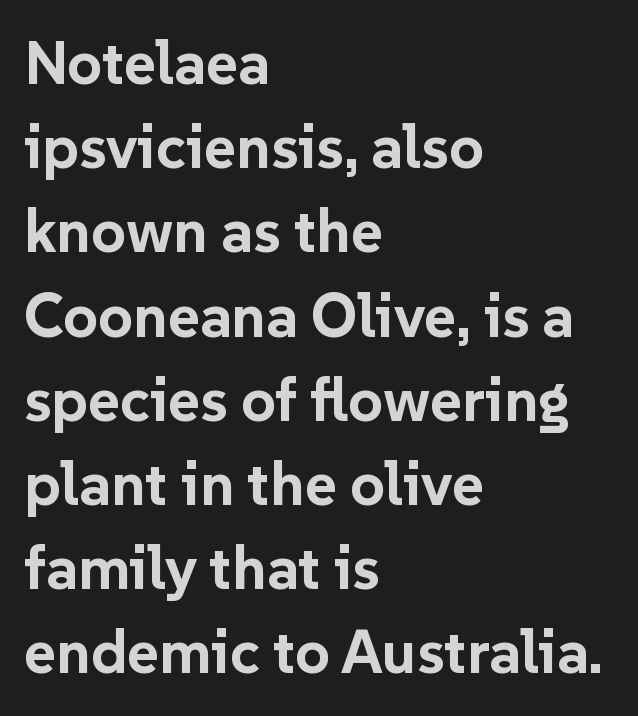
{"serif": "no", "italic": "no", "bold": "yes", "weight": "bold", "width": "normal", "stroke_contrast": "low", "x_height": "medium", "monospaced": "no", "underline": "no", "align": "left", "line_spacing": "normal", "line_spacing_ratio": 1.38, "letter_spacing": "normal", "letter_spacing_em": 0.0, "glyph_px": 61}
